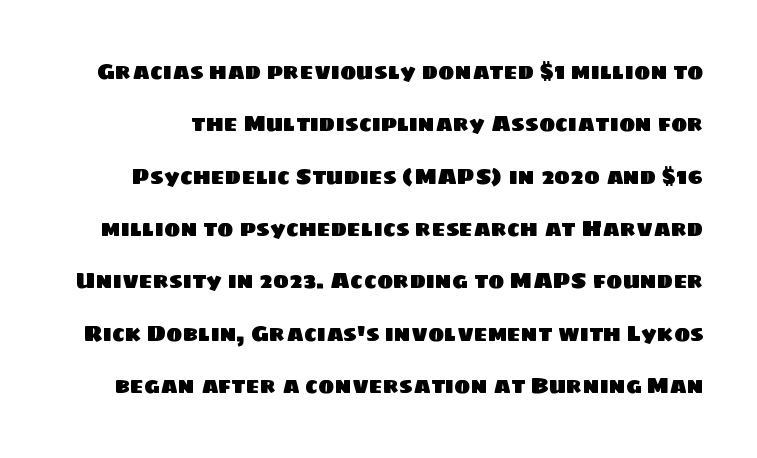
Q: Is the text underlined? A: No.
Q: Is the spacing between letters normal or unusually wide? A: Normal.
Q: Is the spacing between lines tight, normal or loose? A: Loose.
